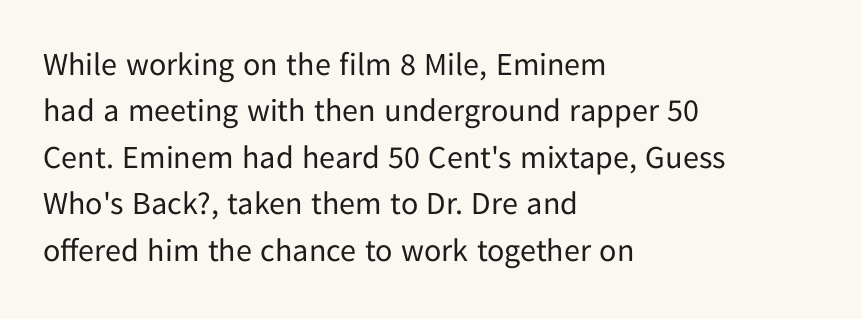
The image shows 32 px regular-weight sans-serif type, upright; set left-aligned, normal line spacing (1.45x), normal letter spacing, not underlined; low stroke contrast and a medium x-height.
